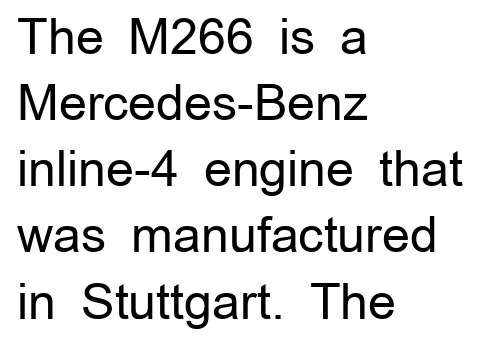
Q: Is the text bold? A: No.
Q: Is the text italic (slanted)? A: No, it is upright.
Q: Is the typeface a serif or a sans-serif typeface? A: Sans-serif.
Q: Is the text underlined? A: No.
Q: How is the paragraph aligned? A: Left-aligned.
Q: Is the spacing between letters normal or unusually wide? A: Normal.
Q: Is the spacing between lines tight, normal or loose? A: Normal.
Q: Width (condensed, normal, or wide)? A: Normal.
Q: Stroke contrast? A: Low.
Q: x-height? A: Medium.
Q: Monospaced? A: No.
